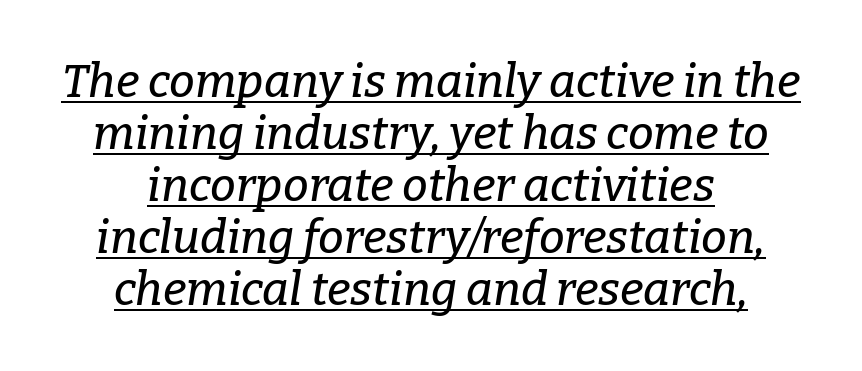
{"serif": "yes", "italic": "yes", "lean": "right", "slant_degrees": 9, "width": "normal", "stroke_contrast": "low", "x_height": "medium", "monospaced": "no", "underline": "yes", "align": "center", "line_spacing": "tight", "line_spacing_ratio": 1.13, "letter_spacing": "normal", "letter_spacing_em": 0.0, "glyph_px": 46}
